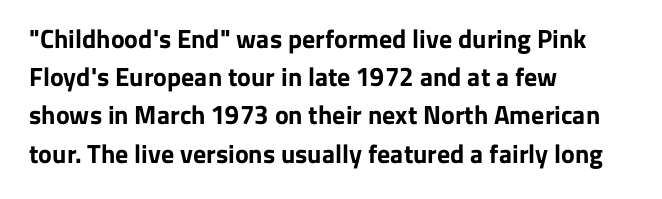
Q: Is the text bold? A: Yes.
Q: Is the text italic (slanted)? A: No, it is upright.
Q: Is the text underlined? A: No.
Q: How is the paragraph aligned? A: Left-aligned.
Q: Is the spacing between letters normal or unusually wide? A: Normal.
Q: Is the spacing between lines tight, normal or loose? A: Normal.
